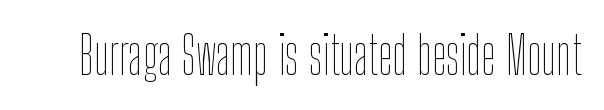
The image shows 52 px thin, condensed type, upright; set normal letter spacing, not underlined; low stroke contrast and a medium x-height.
